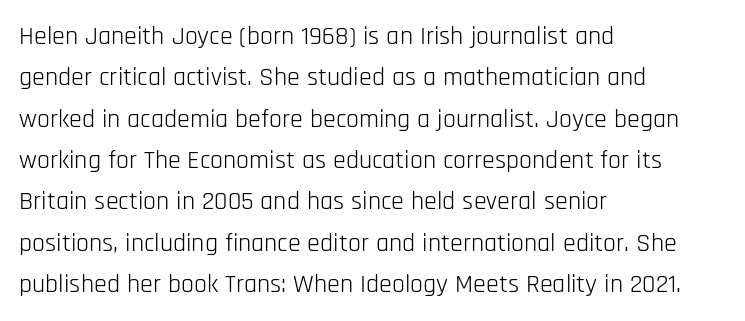
Q: Is the text bold? A: No.
Q: Is the text italic (slanted)? A: No, it is upright.
Q: Is the text underlined? A: No.
Q: How is the paragraph aligned? A: Left-aligned.
Q: Is the spacing between letters normal or unusually wide? A: Normal.
Q: Is the spacing between lines tight, normal or loose? A: Normal.
